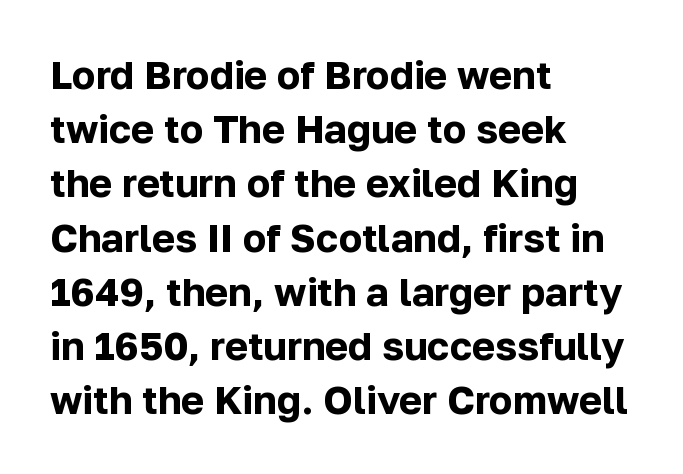
Q: Is the text bold? A: Yes.
Q: Is the text italic (slanted)? A: No, it is upright.
Q: Is the typeface a serif or a sans-serif typeface? A: Sans-serif.
Q: Is the text underlined? A: No.
Q: How is the paragraph aligned? A: Left-aligned.
Q: Is the spacing between letters normal or unusually wide? A: Normal.
Q: Is the spacing between lines tight, normal or loose? A: Normal.
Q: Width (condensed, normal, or wide)? A: Normal.
Q: Stroke contrast? A: Low.
Q: x-height? A: Medium.
Q: Monospaced? A: No.
